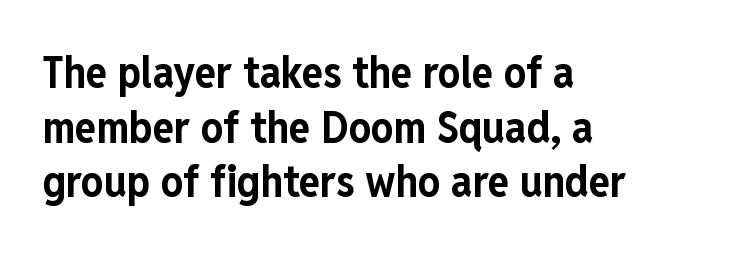
{"serif": "no", "italic": "no", "bold": "yes", "weight": "bold", "width": "condensed", "stroke_contrast": "low", "x_height": "medium", "monospaced": "no", "underline": "no", "align": "left", "line_spacing_ratio": 1.24, "letter_spacing": "normal", "letter_spacing_em": 0.0, "glyph_px": 44}
